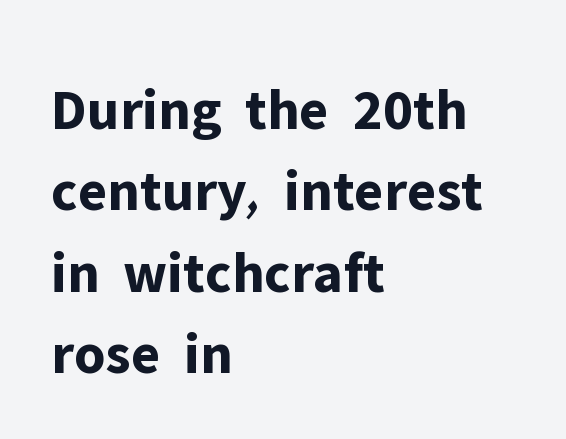
Horizontal bands of white between lines are of average thickness. A typesetter would label this face a sans. Each line starts at the same left margin while the right side varies. On the weight axis this lands at bold, roughly 700. Quick note: underline off.
